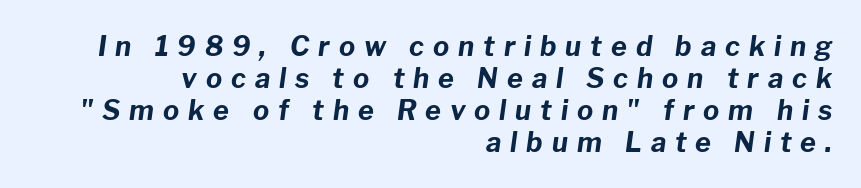
Descender tails drop into unmarked territory. A full-strength bold gives these letters their thick strokes. Casual observation: everything's shoved over to the right. Letter spacing: wide. The axis of the letterforms is tilted away from vertical.
